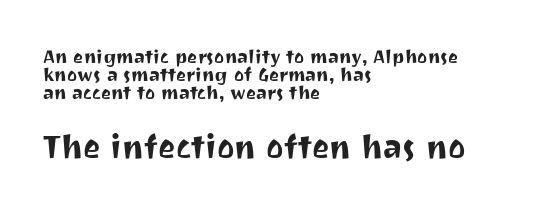
Left-aligned paragraph, ragged on the right. Characters follow at the spacing the type designer built in. The specimen reads as upright at a glance. Type style note: lacks serifs. Which chunk is bigger? The second one — the bottom block dwarfs the top.
